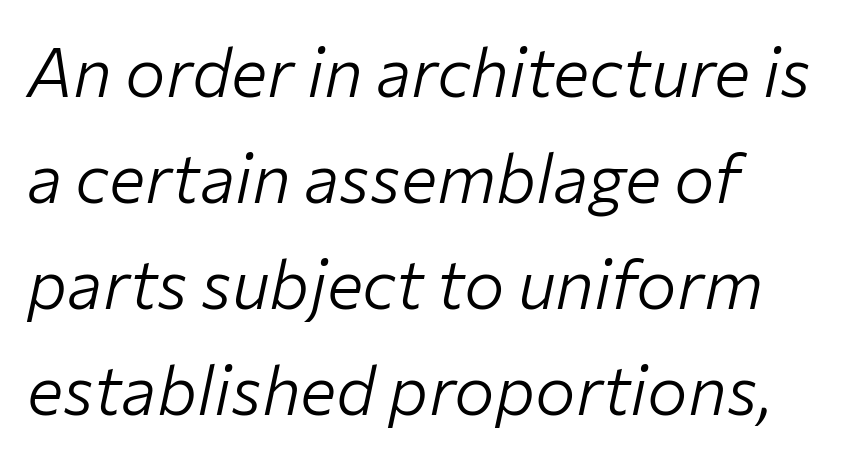
{"italic": "yes", "lean": "right", "slant_degrees": 12, "bold": "no", "weight": "light", "width": "normal", "stroke_contrast": "low", "x_height": "medium", "monospaced": "no", "underline": "no", "align": "left", "line_spacing": "normal", "line_spacing_ratio": 1.56, "letter_spacing": "normal", "letter_spacing_em": 0.0, "glyph_px": 68}
